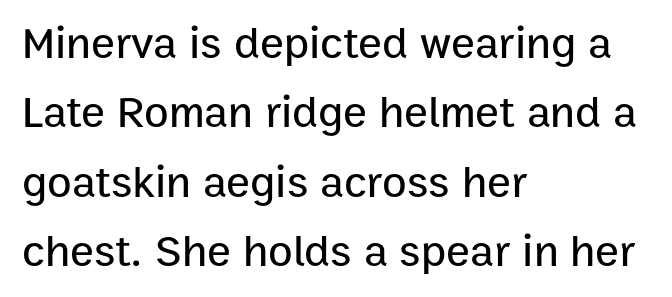
Q: Is the text italic (slanted)? A: No, it is upright.
Q: Is the typeface a serif or a sans-serif typeface? A: Sans-serif.
Q: Is the text underlined? A: No.
Q: How is the paragraph aligned? A: Left-aligned.
Q: Is the spacing between letters normal or unusually wide? A: Normal.
Q: Is the spacing between lines tight, normal or loose? A: Normal.
Q: Width (condensed, normal, or wide)? A: Normal.
Q: Stroke contrast? A: Low.
Q: x-height? A: Medium.
Q: Monospaced? A: No.
